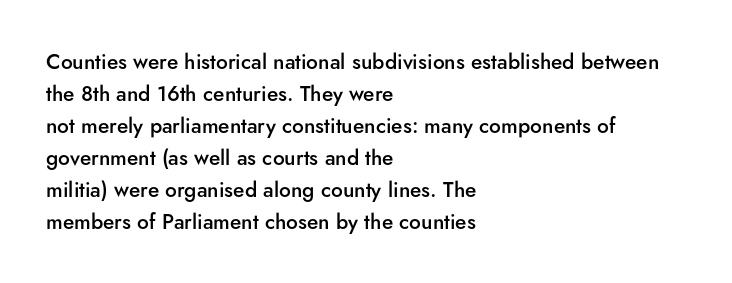
The image shows 21 px text type, upright; set left-aligned, normal line spacing (1.52x), normal letter spacing, not underlined.
